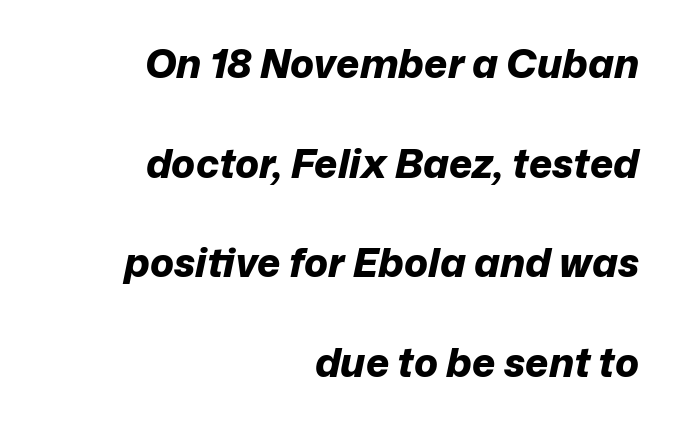
A flush-right, rag-left setting is used for this passage. The lines are spread far apart with generous leading. The letters advance in unequal steps, a hallmark of proportional type. Each word holds together tightly as a unit, with standard inter-letter gaps.
